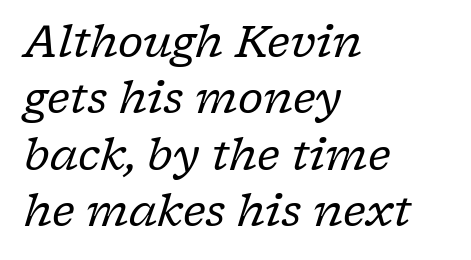
Looking at the ascenders, they clearly lean. There is no visible air inserted between adjacent glyphs. Regular leading. Regarding serifs, this sample has them.
